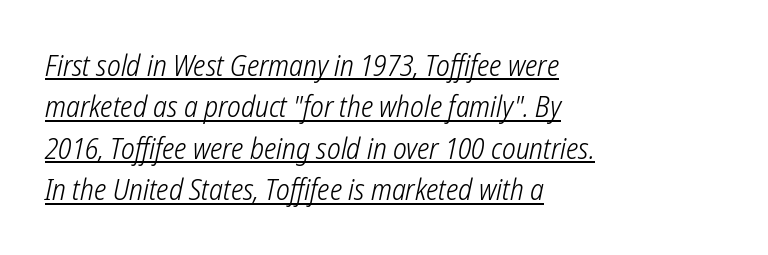
The image shows 29 px light, condensed sans-serif type; set left-aligned, normal line spacing (1.43x), normal letter spacing, underlined; low stroke contrast and a medium x-height.
